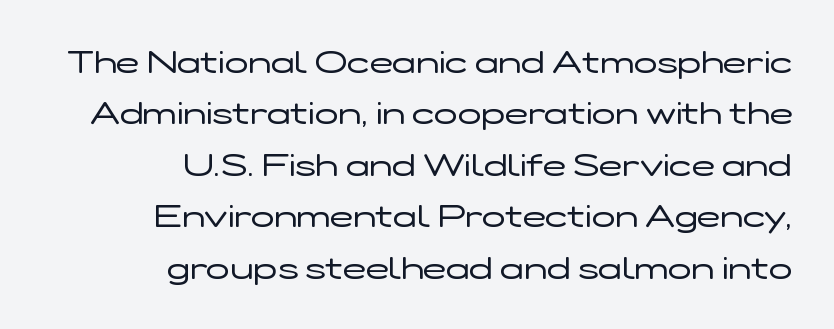
Q: Is the text bold? A: No.
Q: Is the text italic (slanted)? A: No, it is upright.
Q: Is the typeface a serif or a sans-serif typeface? A: Sans-serif.
Q: Is the text underlined? A: No.
Q: How is the paragraph aligned? A: Right-aligned.
Q: Is the spacing between letters normal or unusually wide? A: Normal.
Q: Is the spacing between lines tight, normal or loose? A: Normal.
Q: Width (condensed, normal, or wide)? A: Wide.
Q: Stroke contrast? A: Low.
Q: x-height? A: Medium.
Q: Monospaced? A: No.
